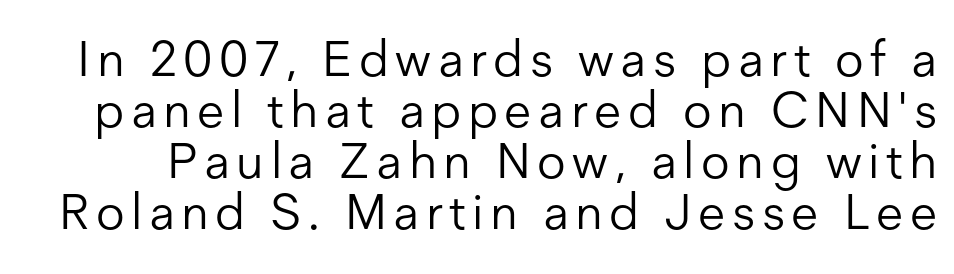
The image shows 50 px light sans-serif type, upright; set tight line spacing (1.02x), not underlined; low stroke contrast and a medium x-height.
